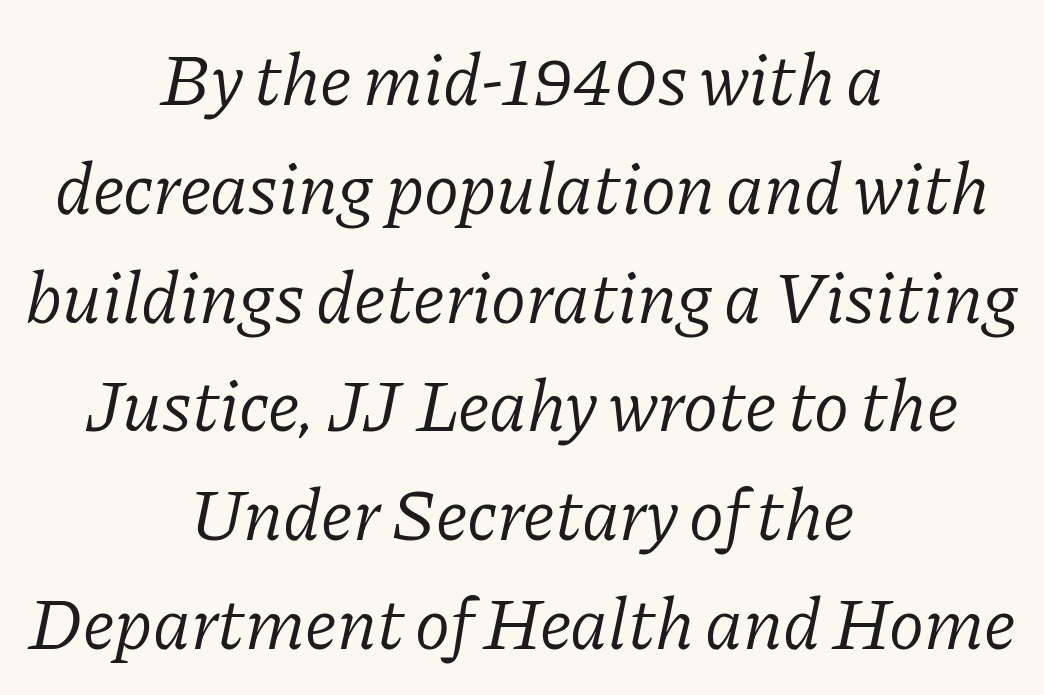
The image shows 73 px light serif type, italic (leaning right); set centered, normal line spacing (1.49x), normal letter spacing, not underlined; low stroke contrast and a medium x-height.
